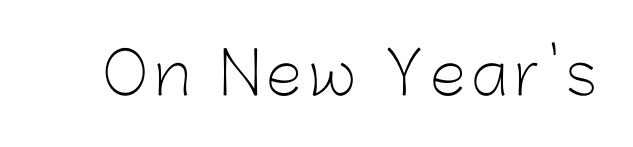
{"serif": "no", "italic": "no", "bold": "no", "weight": "light", "width": "normal", "stroke_contrast": "low", "x_height": "medium", "monospaced": "no", "underline": "no", "glyph_px": 58}
